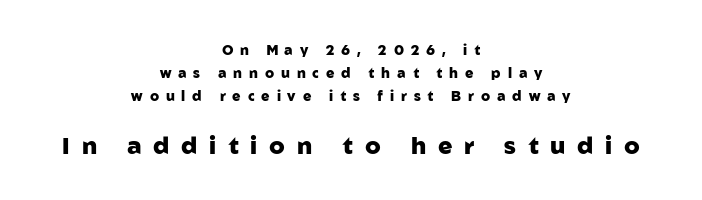
The image shows 24 px bold type, upright; set centered, normal line spacing (1.66x), unusually wide letter spacing (+0.49 em), not underlined; the second (bottom) block is 1.71x larger.
